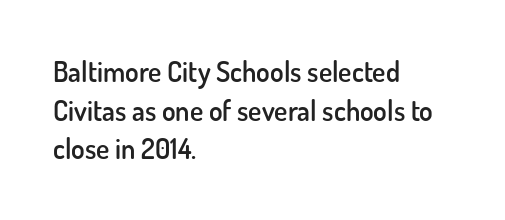
The image shows 28 px semibold sans-serif type, upright; set left-aligned, normal line spacing (1.38x), normal letter spacing, not underlined; low stroke contrast and a small x-height.
